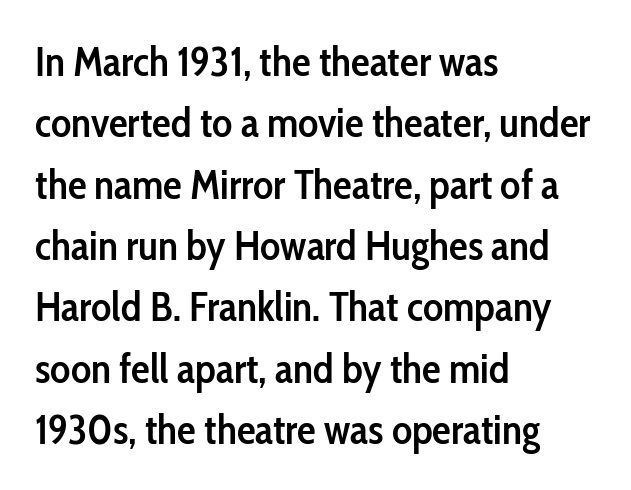
Words appear dense and cohesive because spacing is normal. A clean baseline with only descenders dipping below it. How heavy is the stroke? Medium-heavy — a semibold, shy of bold. I'd call this a sans setting — the letters go barefoot. Style check: upright. The line-height multiplier appears to be the usual default.
